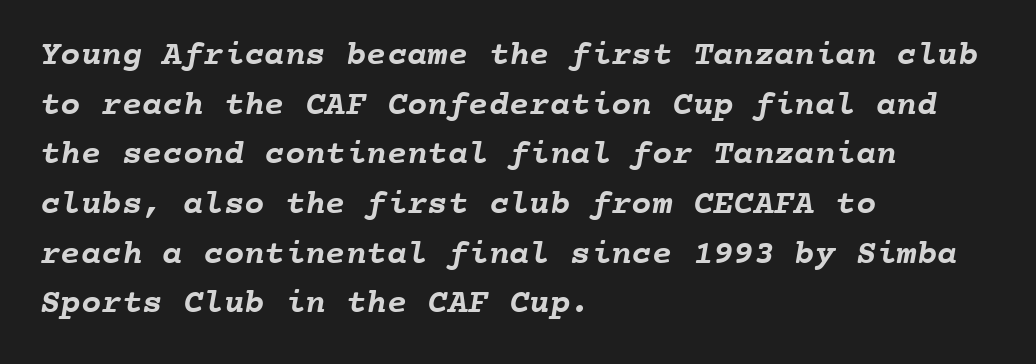
Which margin do the lines hug? The left one — the right edge is uneven. Check under the words: just untouched page. Leading: standard. Fixed-width glyphs throughout — classic coding-font behaviour. Each word holds together tightly as a unit, with standard inter-letter gaps. Heavy-handed strokes throughout: this text is bold.
